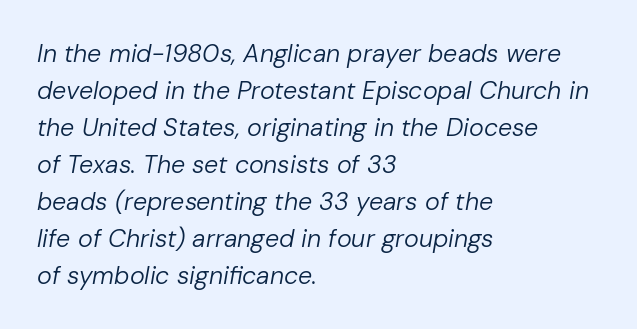
The image shows 25 px text type, italic (leaning right); set left-aligned, normal line spacing (1.48x), normal letter spacing, not underlined.
